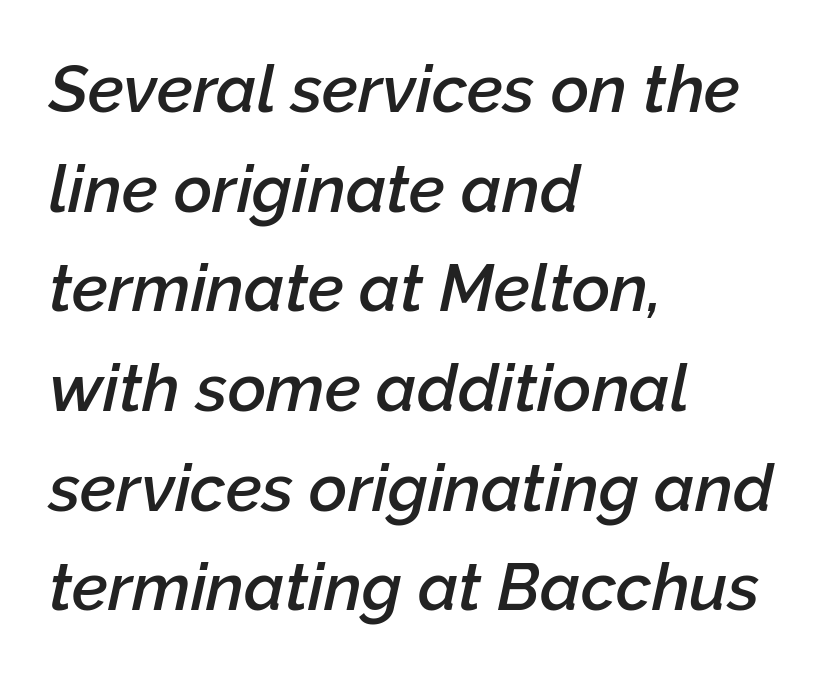
Q: Is the text bold? A: Semi-bold.
Q: Is the text italic (slanted)? A: Yes, it leans right by about 12 degrees.
Q: Is the text underlined? A: No.
Q: How is the paragraph aligned? A: Left-aligned.
Q: Is the spacing between letters normal or unusually wide? A: Normal.
Q: Is the spacing between lines tight, normal or loose? A: Normal.
Q: Width (condensed, normal, or wide)? A: Normal.
Q: Stroke contrast? A: Low.
Q: x-height? A: Medium.
Q: Monospaced? A: No.
